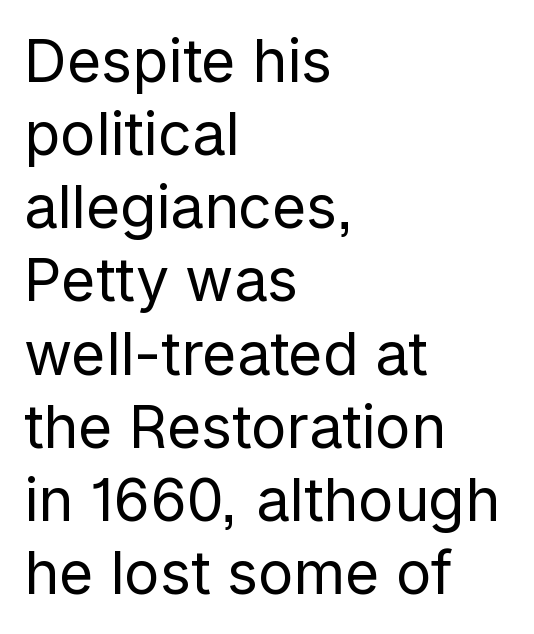
{"serif": "no", "italic": "no", "bold": "no", "weight": "regular", "width": "normal", "stroke_contrast": "low", "x_height": "medium", "monospaced": "no", "underline": "no", "align": "left", "line_spacing_ratio": 1.24, "letter_spacing": "normal", "letter_spacing_em": 0.0, "glyph_px": 59}
